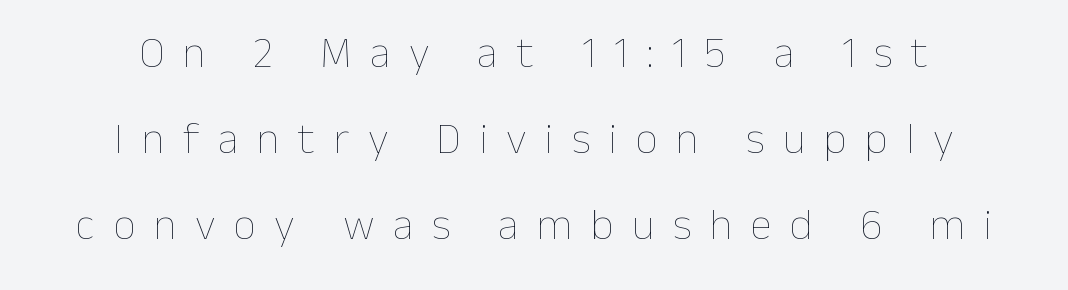
The image shows 44 px thin type, upright; set centered, loose line spacing (1.95x), unusually wide letter spacing (+0.42 em), not underlined; low stroke contrast and a medium x-height.
